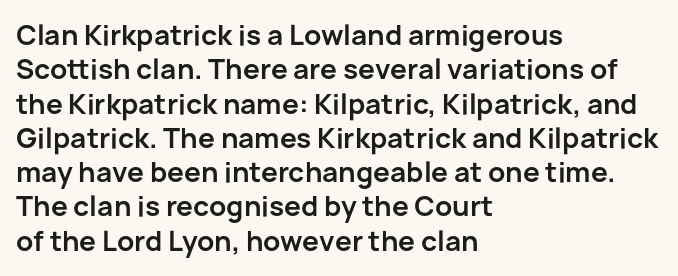
A typesetter would mark this as roman, not italic. Does the copy run flush right? No — it runs flush left. These words are printed bold, with thick strokes throughout. Successive baselines arrive at the customary interval. Caption: standard tracking, unaltered.
